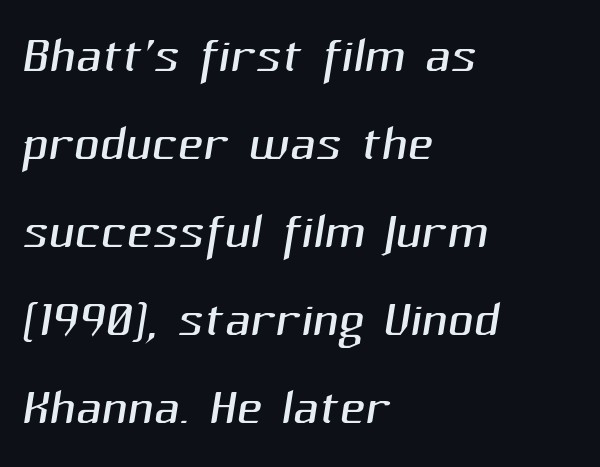
Q: Is the text bold? A: No.
Q: Is the typeface a serif or a sans-serif typeface? A: Sans-serif.
Q: Is the text underlined? A: No.
Q: How is the paragraph aligned? A: Left-aligned.
Q: Is the spacing between letters normal or unusually wide? A: Normal.
Q: Width (condensed, normal, or wide)? A: Normal.
Q: Stroke contrast? A: Medium.
Q: x-height? A: Medium.
Q: Monospaced? A: No.
